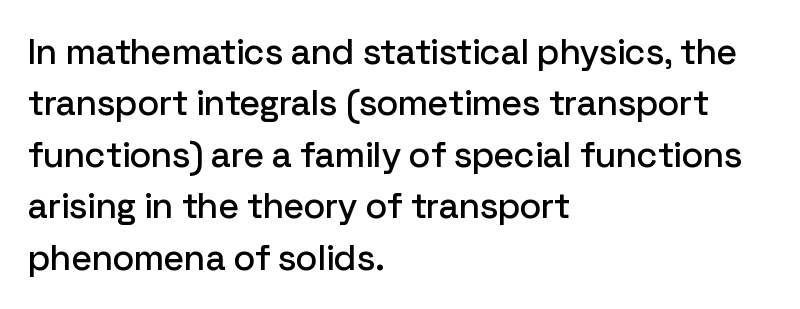
The rag falls on the right side of this text block. Posture: vertical. Beneath every word, the page is bare. You could not count columns in this text — the font is proportionally spaced. Honestly, the letter spacing is just normal — you wouldn't notice it. Type style note: lacks serifs.
